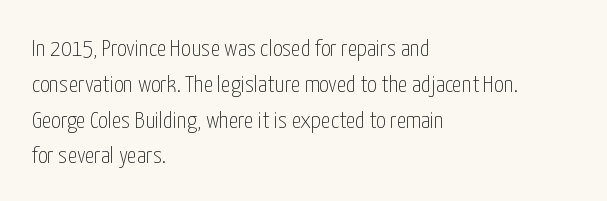
{"italic": "no", "bold": "no", "underline": "no", "align": "left", "line_spacing": "normal", "line_spacing_ratio": 1.49, "letter_spacing": "normal", "letter_spacing_em": 0.0, "glyph_px": 24}
